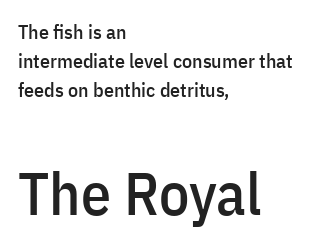
Q: Is the text italic (slanted)? A: No, it is upright.
Q: Is the typeface a serif or a sans-serif typeface? A: Sans-serif.
Q: Is the text underlined? A: No.
Q: How is the paragraph aligned? A: Left-aligned.
Q: Is the spacing between letters normal or unusually wide? A: Normal.
Q: Is the spacing between lines tight, normal or loose? A: Normal.
Q: Which block of text is set in a larger size, the first (top) or the second (bottom)? A: The second (bottom) one.
Q: Width (condensed, normal, or wide)? A: Condensed.
Q: Stroke contrast? A: Low.
Q: x-height? A: Medium.
Q: Monospaced? A: No.
